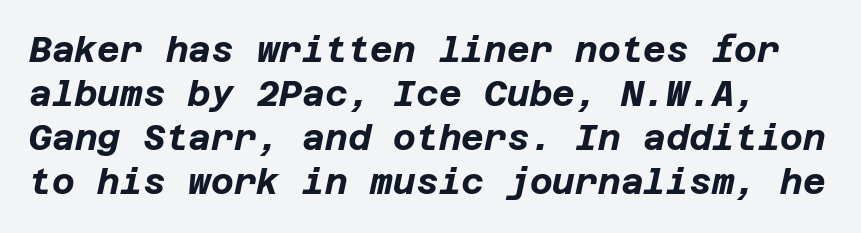
The image shows 35 px bold type, italic (leaning right); set normal line spacing (1.26x), normal letter spacing, not underlined; low stroke contrast and a large x-height.
